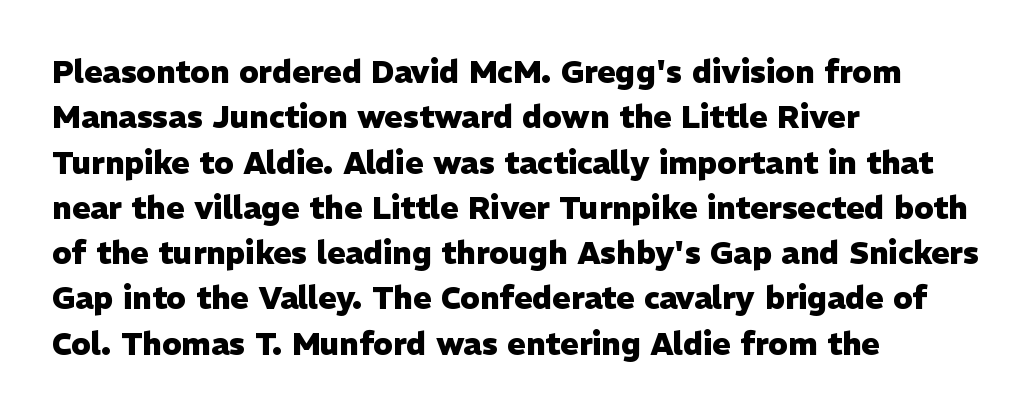
A typesetter would call this proportional, since set widths differ per character. Unlike a traditional serif, this face leaves its strokes unadorned. Look at the tracking — it's just the regular setting, nothing added. Underlining? Definitely not there.
